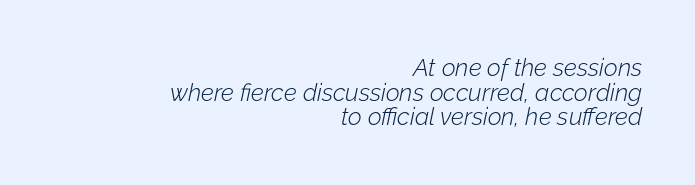
{"italic": "yes", "lean": "right", "slant_degrees": 12, "bold": "no", "underline": "no", "align": "right", "line_spacing": "tight", "line_spacing_ratio": 1.03, "letter_spacing": "normal", "letter_spacing_em": 0.0, "glyph_px": 24}
